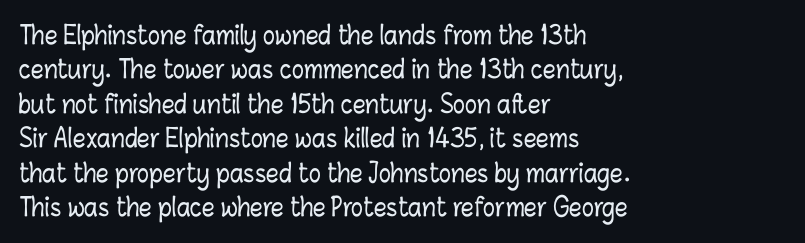
{"italic": "no", "underline": "no", "align": "left", "line_spacing": "normal", "line_spacing_ratio": 1.38, "letter_spacing": "normal", "letter_spacing_em": 0.0, "glyph_px": 25}
